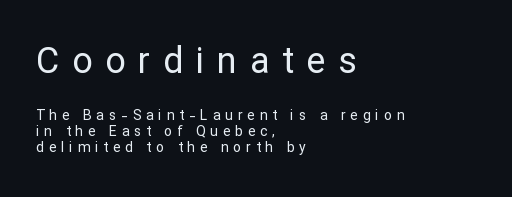
{"serif": "no", "italic": "no", "bold": "no", "weight": "regular", "width": "normal", "stroke_contrast": "low", "x_height": "medium", "monospaced": "no", "underline": "no", "align": "left", "line_spacing": "tight", "line_spacing_ratio": 1.13, "letter_spacing": "wide", "letter_spacing_em": 0.35, "larger_block": "first", "size_ratio": 2.57, "glyph_px": 36}
